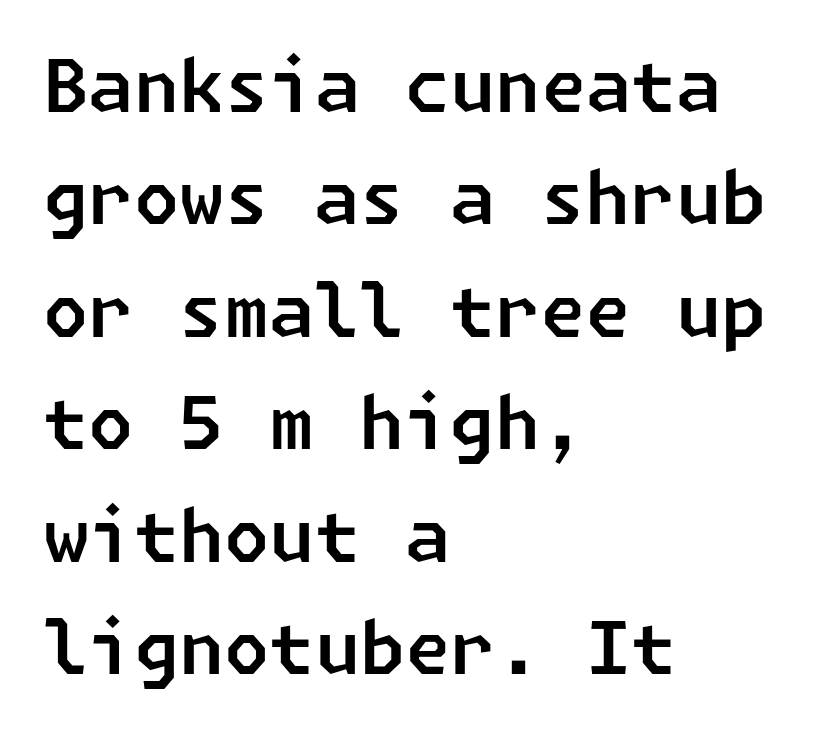
The image shows 73 px sans-serif type; set left-aligned, normal line spacing (1.54x), normal letter spacing, not underlined; low stroke contrast and a medium x-height.
